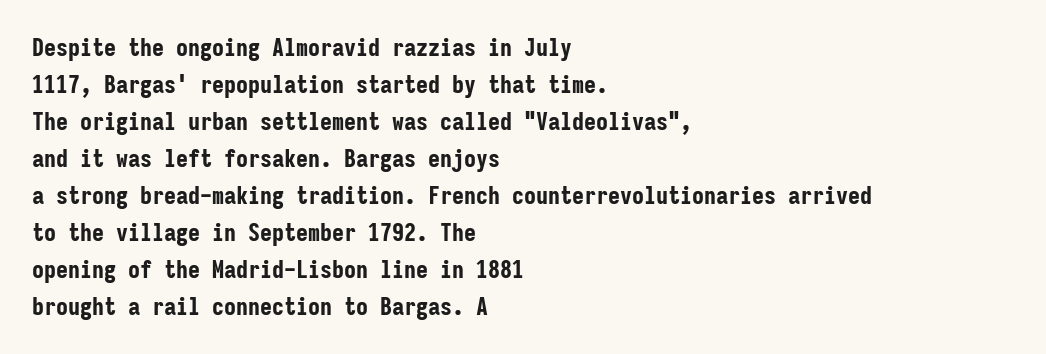
These lines sit exactly where default settings would place them. Descenders are the only things crossing below the line. As a designer I'd log this as weight 700, bold. Where is the straight margin? On the left. The axis of the letterforms is exactly vertical. No extra tracking has been applied to these lines.
